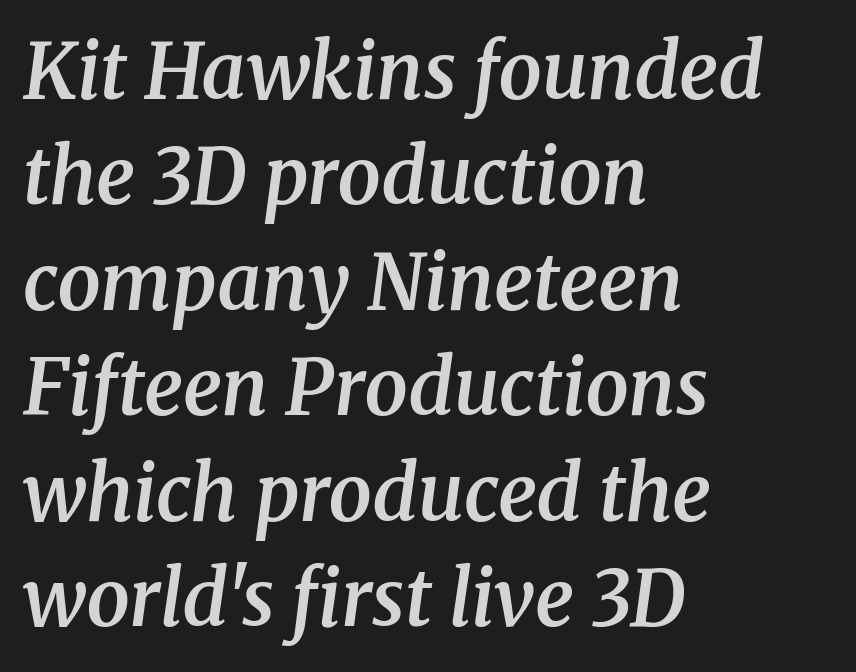
Every character sits at an angle, as italics do. The face used here is proportionally spaced, like ordinary book or web type. The designer went with a serif here, giving each stem small feet. Between one letter and the next there's only the usual sliver of space.
